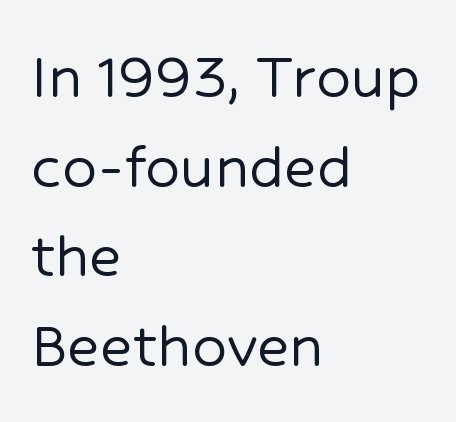
Q: Is the text italic (slanted)? A: No, it is upright.
Q: Is the typeface a serif or a sans-serif typeface? A: Sans-serif.
Q: Is the text underlined? A: No.
Q: How is the paragraph aligned? A: Left-aligned.
Q: Is the spacing between letters normal or unusually wide? A: Normal.
Q: Is the spacing between lines tight, normal or loose? A: Normal.
Q: Width (condensed, normal, or wide)? A: Normal.
Q: Stroke contrast? A: Low.
Q: x-height? A: Medium.
Q: Monospaced? A: No.
